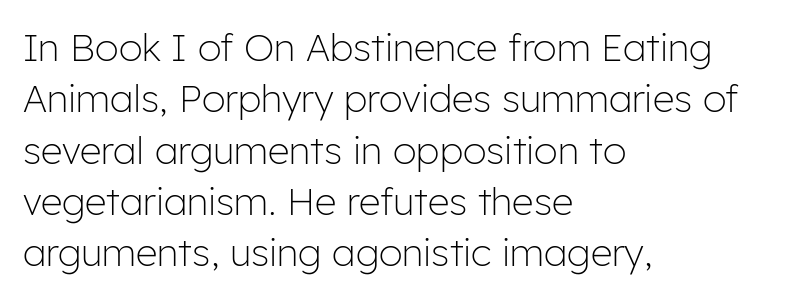
{"serif": "no", "italic": "no", "bold": "no", "weight": "light", "width": "normal", "stroke_contrast": "low", "x_height": "medium", "monospaced": "no", "underline": "no", "align": "left", "line_spacing": "normal", "line_spacing_ratio": 1.35, "letter_spacing": "normal", "letter_spacing_em": 0.0, "glyph_px": 38}
